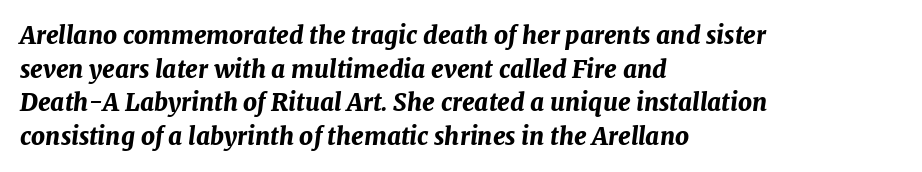
The image shows 24 px bold type, italic (leaning right); set left-aligned, normal line spacing (1.4x), normal letter spacing, not underlined.
